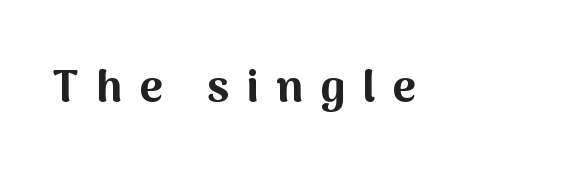
Someone cranked the tracking dial way up on this one. The face used here is a sans, in the tradition of grotesques and geometrics. Designer's note — italics off, roman on. You could not count columns in this text — the font is proportionally spaced.
